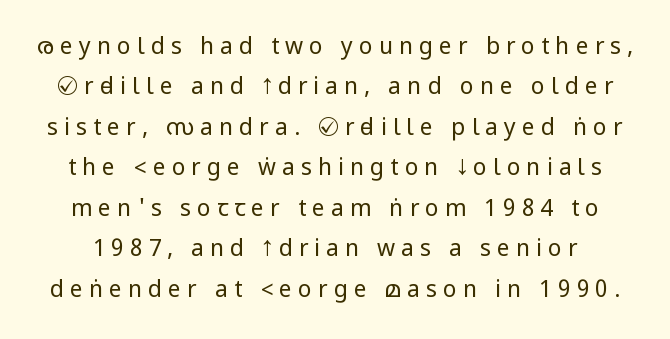
Characters remain perfectly vertical along every line. The font is comparable to plain body text, perhaps lighter. Words appear elongated and porous because spacing is wide. Clear beneath every line of the passage.
